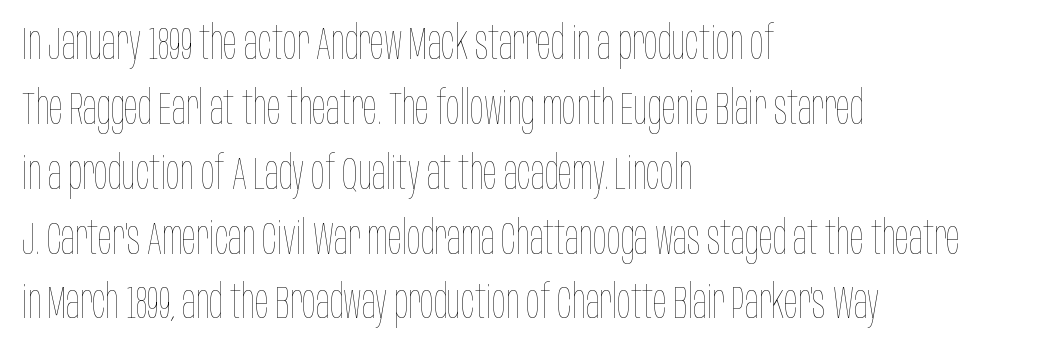
{"italic": "no", "bold": "no", "weight": "thin", "width": "condensed", "stroke_contrast": "low", "x_height": "large", "monospaced": "no", "underline": "no", "align": "left", "line_spacing": "normal", "line_spacing_ratio": 1.41, "letter_spacing": "normal", "letter_spacing_em": 0.0, "glyph_px": 46}
